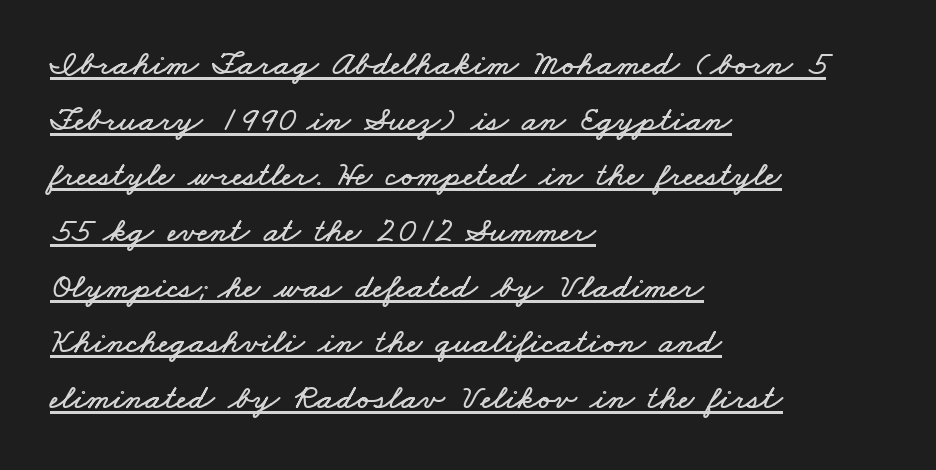
The image shows 35 px wide type; set left-aligned, normal line spacing (1.59x), normal letter spacing, underlined; low stroke contrast and a small x-height.
